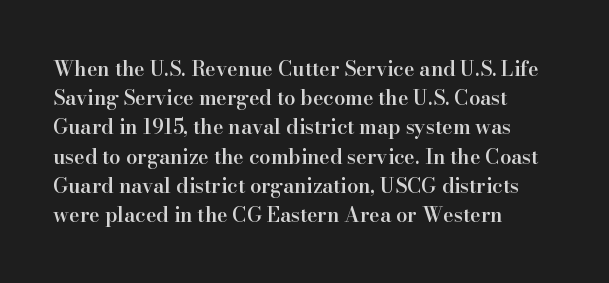
The image shows 20 px text type, upright; set left-aligned, normal line spacing (1.46x), normal letter spacing, not underlined.
